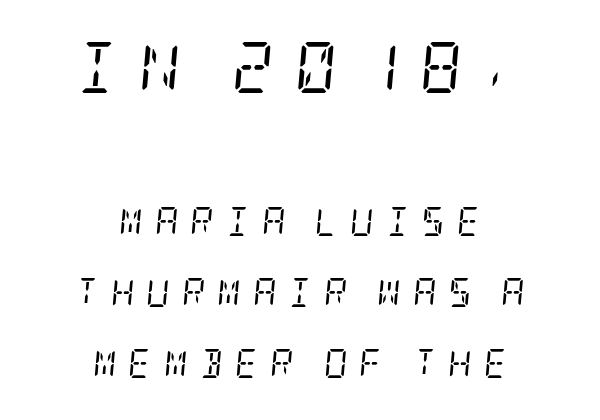
Where is the straight margin? There isn't one; the lines are centered. Each new line begins a long way beneath the previous one. The strip under each line holds only bare page. Which of the two is more prominent by size? The first, at the top. Look at the tracking — it's clearly loosened, letters drifting apart. A typesetter would mark this as italic.
